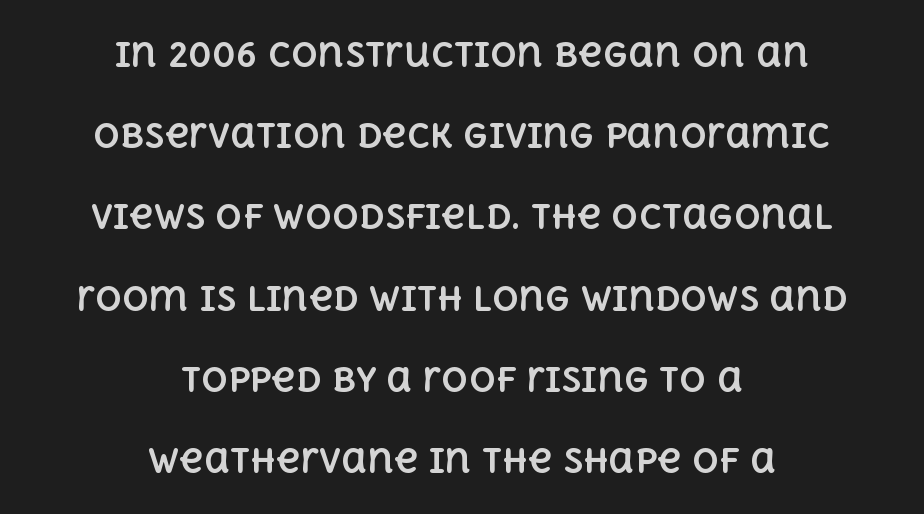
The image shows 33 px bold type, upright; set centered, loose line spacing (2.46x), normal letter spacing, not underlined; a large x-height.
